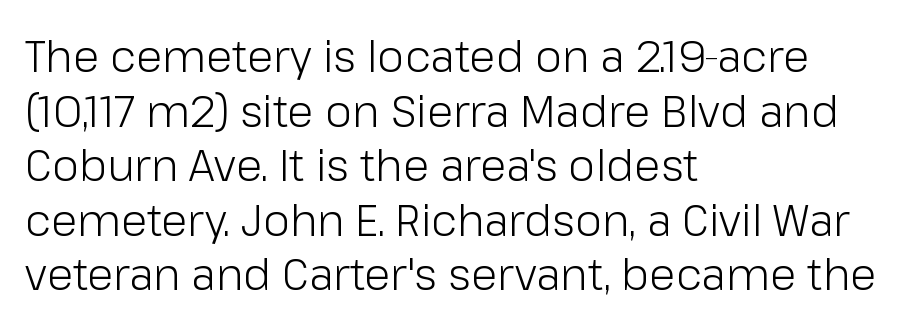
The image shows 43 px light sans-serif type, upright; set left-aligned, normal line spacing (1.27x), normal letter spacing, not underlined; low stroke contrast and a medium x-height.
